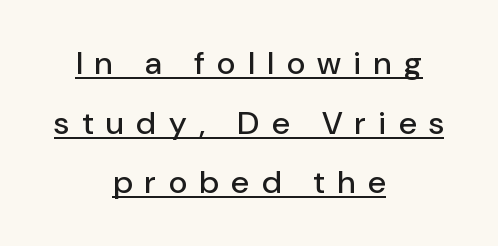
The image shows 32 px sans-serif type, upright; set centered, line spacing 1.86x, unusually wide letter spacing (+0.4 em), underlined; low stroke contrast and a medium x-height.
